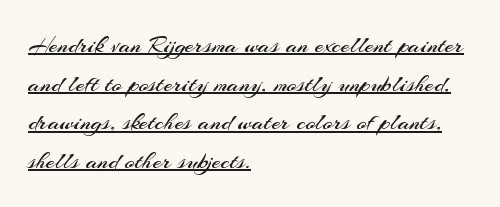
Q: Is the text bold? A: No.
Q: Is the text italic (slanted)? A: Yes.
Q: Is the text underlined? A: Yes.
Q: How is the paragraph aligned? A: Left-aligned.
Q: Is the spacing between letters normal or unusually wide? A: Normal.
Q: Is the spacing between lines tight, normal or loose? A: Normal.
